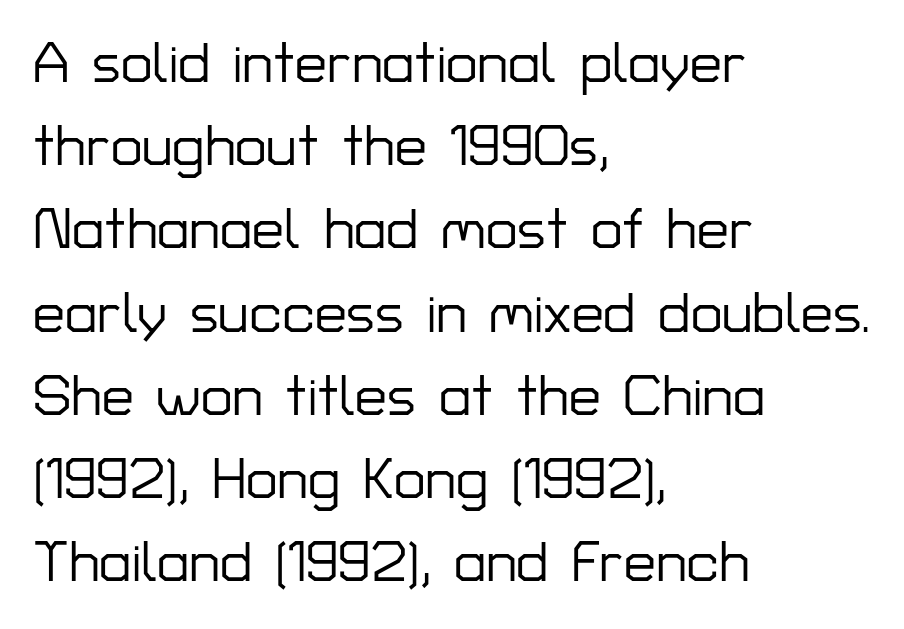
Regarding serifs, this sample does without them. Compared with typical paragraphs, the rows here are spaced about the same. Nobody drew a line under any word here. Horizontal alignment here is leftward, the default for most running prose. Spacing verdict: proportional, widths tailored to each character. Notice how the stems are strictly vertical — no italics here.
